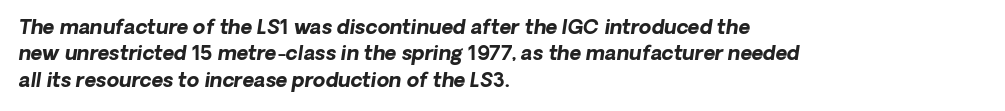
The image shows 20 px bold type, italic (leaning right); set left-aligned, normal line spacing (1.32x), normal letter spacing, not underlined.
